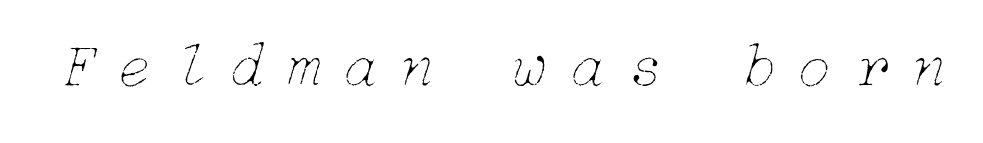
Q: Is the text bold? A: No.
Q: Is the text italic (slanted)? A: Yes, it leans right by about 15 degrees.
Q: Is the text underlined? A: No.
Q: Is the spacing between letters normal or unusually wide? A: Unusually wide.
Q: Width (condensed, normal, or wide)? A: Normal.
Q: Stroke contrast? A: Low.
Q: x-height? A: Medium.
